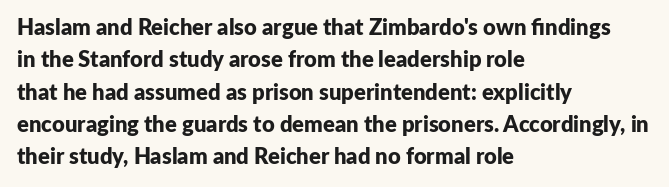
The image shows 22 px bold type, upright; set left-aligned, normal line spacing (1.47x), normal letter spacing, not underlined.
